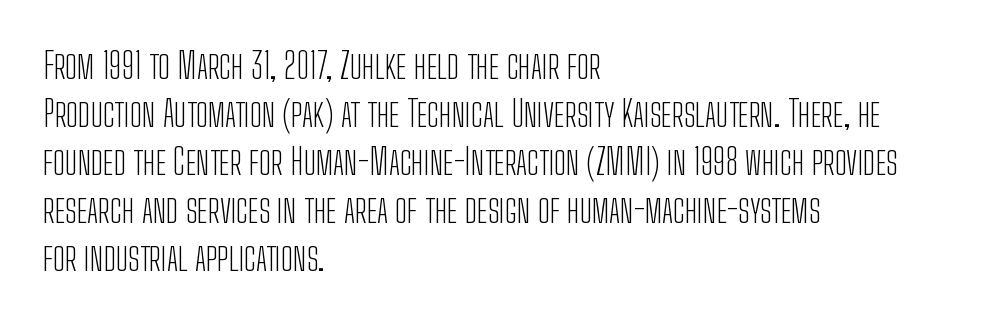
{"serif": "no", "italic": "no", "bold": "no", "weight": "light", "width": "condensed", "stroke_contrast": "low", "x_height": "medium", "monospaced": "no", "underline": "no", "align": "left", "line_spacing": "normal", "line_spacing_ratio": 1.33, "letter_spacing": "normal", "letter_spacing_em": 0.0, "glyph_px": 36}
